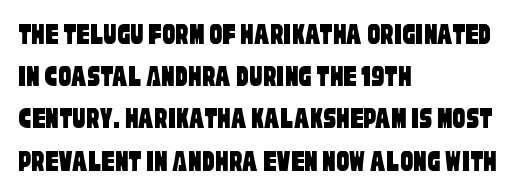
{"serif": "no", "width": "condensed", "stroke_contrast": "low", "x_height": "large", "monospaced": "no", "underline": "no", "align": "left", "line_spacing": "normal", "line_spacing_ratio": 1.32, "letter_spacing": "normal", "letter_spacing_em": 0.0, "glyph_px": 32}
